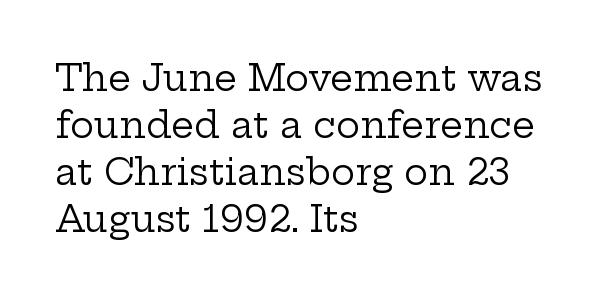
The image shows 36 px regular-weight, wide serif type, upright; set left-aligned, normal line spacing (1.31x), normal letter spacing, not underlined; low stroke contrast and a medium x-height.
